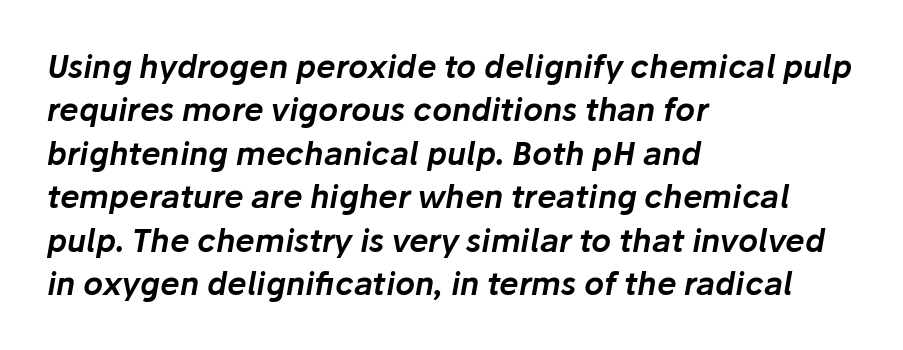
Q: Is the text italic (slanted)? A: Yes, it leans right by about 10 degrees.
Q: Is the text underlined? A: No.
Q: How is the paragraph aligned? A: Left-aligned.
Q: Is the spacing between letters normal or unusually wide? A: Normal.
Q: Is the spacing between lines tight, normal or loose? A: Normal.
Q: Width (condensed, normal, or wide)? A: Normal.
Q: Stroke contrast? A: Low.
Q: x-height? A: Medium.
Q: Monospaced? A: No.
